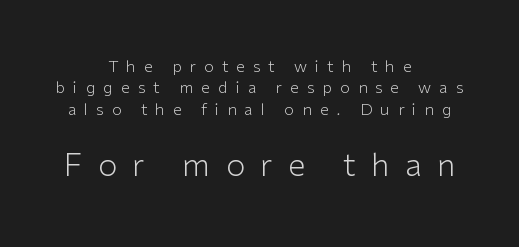
The image shows 31 px light sans-serif type, upright; set centered, normal line spacing (1.34x), unusually wide letter spacing (+0.5 em), not underlined; the second (bottom) block is 1.94x larger; low stroke contrast and a medium x-height.
